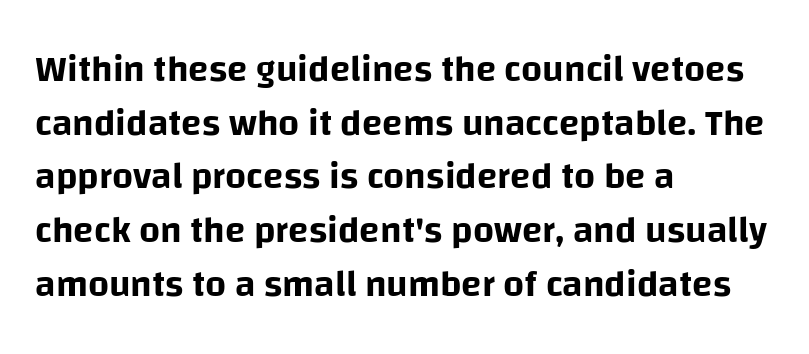
The image shows 37 px sans-serif type, upright; set left-aligned, normal line spacing (1.45x), normal letter spacing, not underlined; low stroke contrast and a large x-height.
